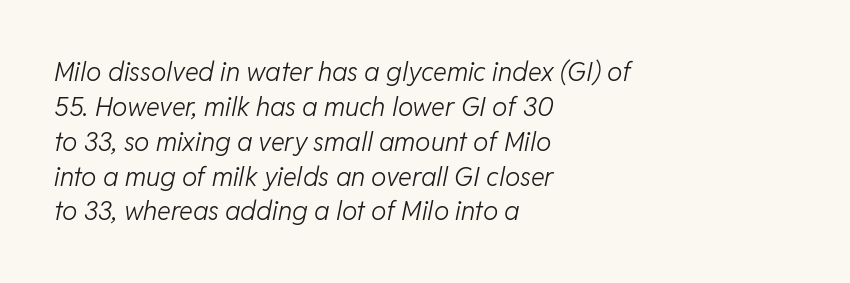
The image shows 26 px text type, italic (leaning right); set left-aligned, normal line spacing (1.34x), normal letter spacing, not underlined.
